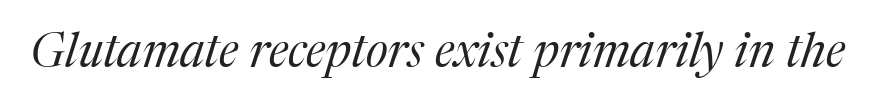
{"serif": "yes", "italic": "yes", "lean": "right", "slant_degrees": 17, "bold": "no", "weight": "regular", "width": "normal", "stroke_contrast": "medium", "x_height": "medium", "monospaced": "no", "underline": "no", "letter_spacing": "normal", "letter_spacing_em": 0.0, "glyph_px": 47}
